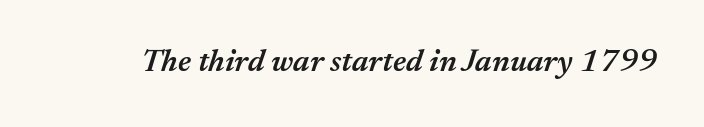
Underlining? Definitely not there. Characters follow at the spacing the type designer built in. Would a proofreader flag this as italicized? Yes. The letters are semibold — heavier than regular but short of a full bold.
